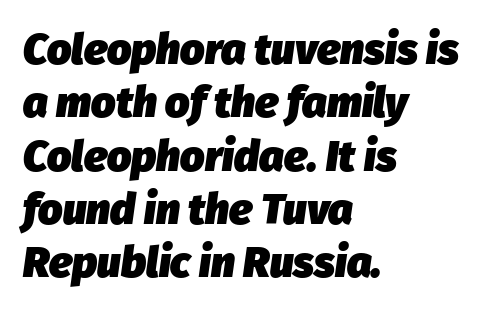
{"italic": "yes", "lean": "right", "slant_degrees": 8, "bold": "yes", "weight": "heavy", "width": "normal", "stroke_contrast": "low", "x_height": "medium", "monospaced": "no", "underline": "no", "align": "left", "line_spacing_ratio": 1.24, "letter_spacing": "normal", "letter_spacing_em": 0.0, "glyph_px": 43}
